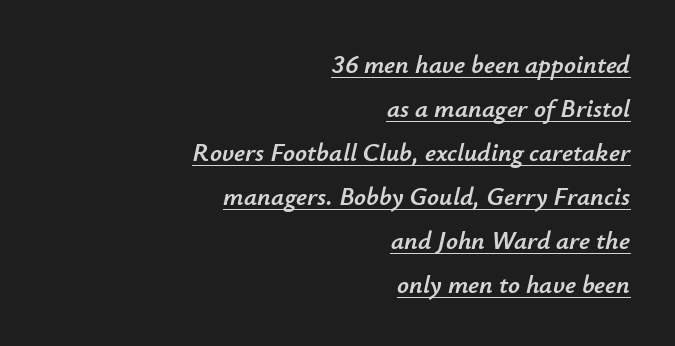
Leftover space on each line is placed entirely before the opening word. The sample's only ornament is a line tracing under the words. Designer's note — italics engaged. Words appear dense and cohesive because spacing is normal. The lines sit at an ordinary, default distance from one another.
